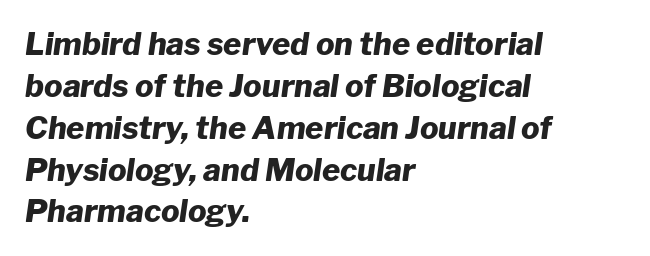
The image shows 31 px heavy type, italic (leaning right); set left-aligned, normal line spacing (1.35x), normal letter spacing, not underlined; low stroke contrast and a medium x-height.
